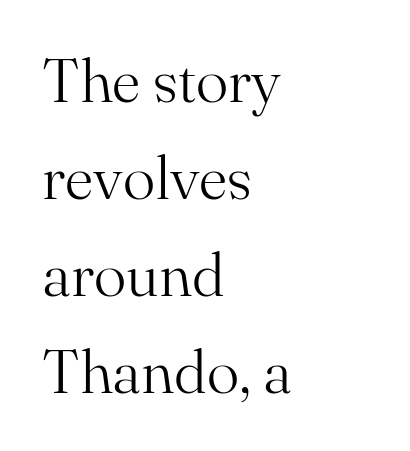
Each line starts at the same left margin while the right side varies. The specimen reads as upright at a glance. Weight: not bold — regular or lighter. The string is rendered with underlining switched off. The passage shown has conventional tracking throughout. Baseline-to-baseline distance is the conventional proportion of letter height.
